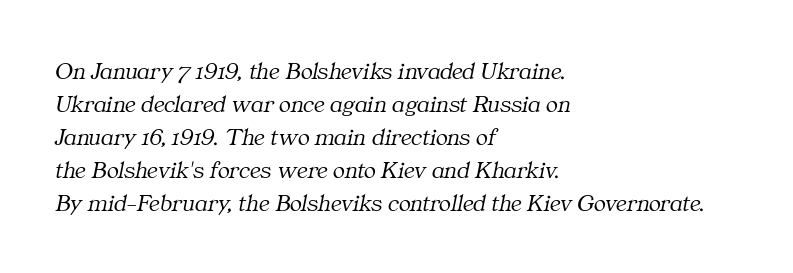
{"italic": "yes", "lean": "right", "slant_degrees": 11, "bold": "no", "underline": "no", "align": "left", "line_spacing": "normal", "line_spacing_ratio": 1.32, "letter_spacing": "normal", "letter_spacing_em": 0.0, "glyph_px": 25}
